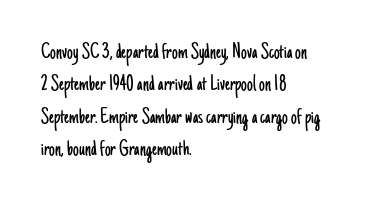
{"italic": "no", "bold": "no", "underline": "no", "align": "left", "line_spacing": "normal", "line_spacing_ratio": 1.41, "letter_spacing": "normal", "letter_spacing_em": 0.0, "glyph_px": 23}
